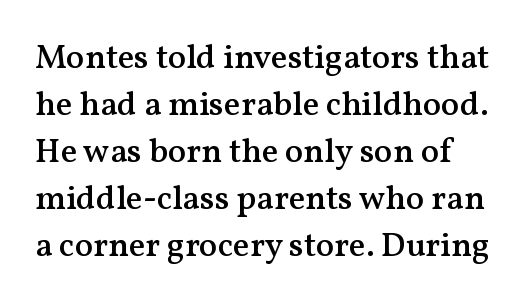
To sum up the face: it has serifs. Nothing unusual about the tracking: characters are spaced as the font intends. Quick note: underline off. Caption: semibold face, moderately heavy strokes. Think of a printed novel: that variable character pitch is what you see here. Characters remain perfectly vertical along every line.
